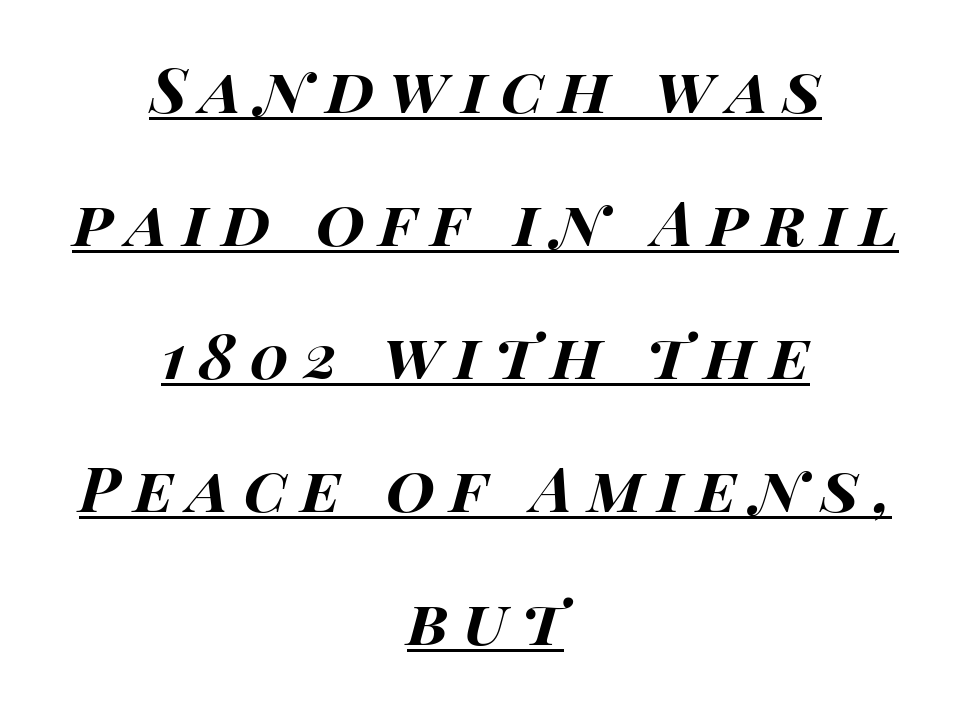
Q: Is the text bold? A: Yes.
Q: Is the text italic (slanted)? A: Yes, it leans right by about 14 degrees.
Q: Is the text underlined? A: Yes.
Q: How is the paragraph aligned? A: Centered.
Q: Is the spacing between letters normal or unusually wide? A: Unusually wide.
Q: Is the spacing between lines tight, normal or loose? A: Loose.
Q: Width (condensed, normal, or wide)? A: Wide.
Q: Stroke contrast? A: High.
Q: x-height? A: Large.
Q: Monospaced? A: No.
